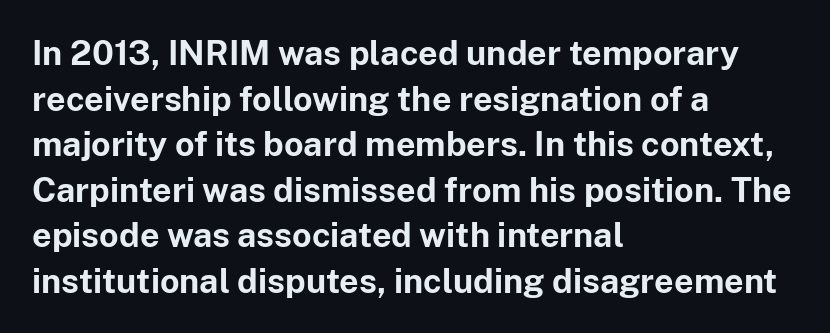
{"serif": "no", "italic": "no", "bold": "yes", "weight": "bold", "width": "normal", "stroke_contrast": "low", "x_height": "medium", "monospaced": "no", "underline": "no", "align": "left", "line_spacing": "normal", "line_spacing_ratio": 1.34, "letter_spacing": "normal", "letter_spacing_em": 0.0, "glyph_px": 34}
